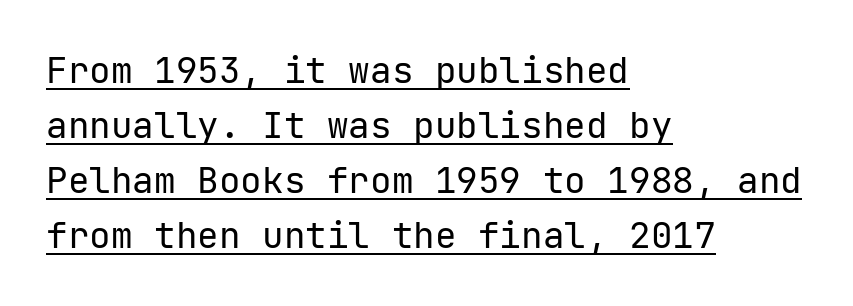
{"serif": "no", "italic": "no", "bold": "no", "weight": "regular", "width": "normal", "stroke_contrast": "low", "x_height": "medium", "underline": "yes", "align": "left", "line_spacing": "normal", "line_spacing_ratio": 1.53, "letter_spacing": "normal", "letter_spacing_em": 0.0, "glyph_px": 36}
